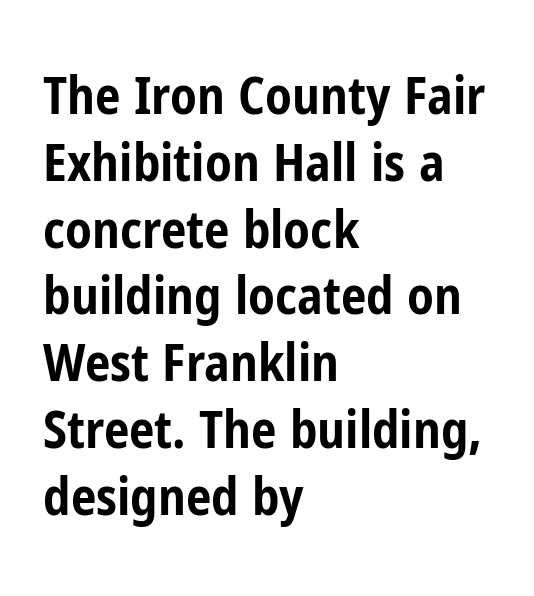
Q: Is the text bold? A: Yes.
Q: Is the text italic (slanted)? A: No, it is upright.
Q: Is the typeface a serif or a sans-serif typeface? A: Sans-serif.
Q: Is the text underlined? A: No.
Q: How is the paragraph aligned? A: Left-aligned.
Q: Is the spacing between letters normal or unusually wide? A: Normal.
Q: Is the spacing between lines tight, normal or loose? A: Normal.
Q: Width (condensed, normal, or wide)? A: Condensed.
Q: Stroke contrast? A: Low.
Q: x-height? A: Medium.
Q: Monospaced? A: No.
